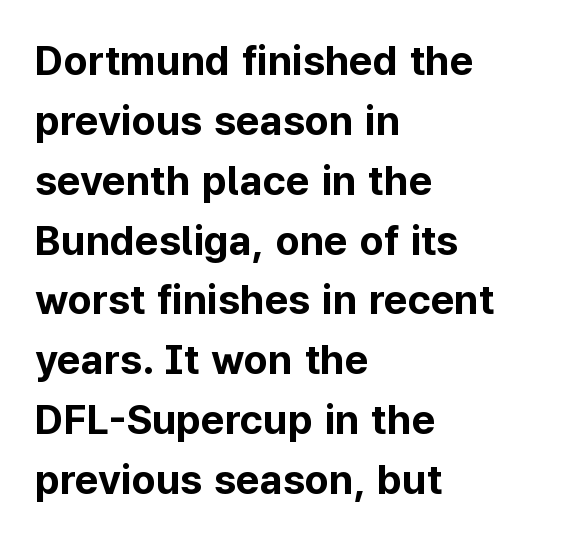
The image shows 41 px bold sans-serif type, upright; set left-aligned, normal line spacing (1.46x), normal letter spacing, not underlined; low stroke contrast and a medium x-height.
